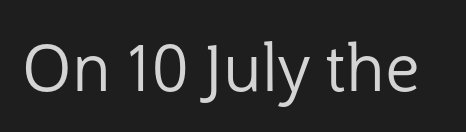
{"serif": "no", "italic": "no", "bold": "no", "weight": "regular", "width": "normal", "stroke_contrast": "low", "x_height": "medium", "monospaced": "no", "underline": "no", "letter_spacing": "normal", "letter_spacing_em": 0.0, "glyph_px": 64}
